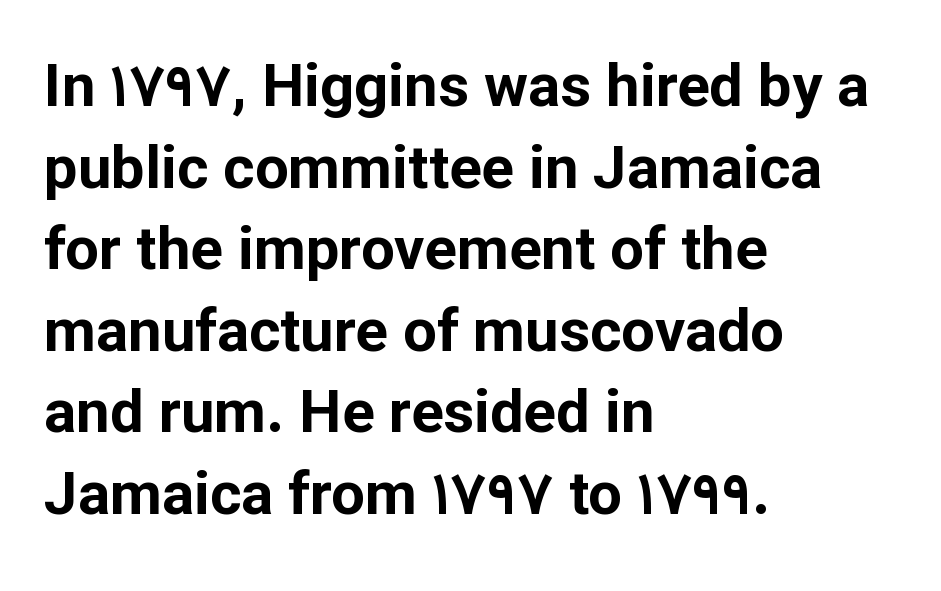
The image shows 60 px bold sans-serif type, upright; set left-aligned, normal line spacing (1.36x), normal letter spacing, not underlined; low stroke contrast and a medium x-height.
